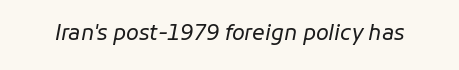
Q: Is the text bold? A: No.
Q: Is the text italic (slanted)? A: Yes, it leans right by about 11 degrees.
Q: Is the text underlined? A: No.
Q: Is the spacing between letters normal or unusually wide? A: Normal.
